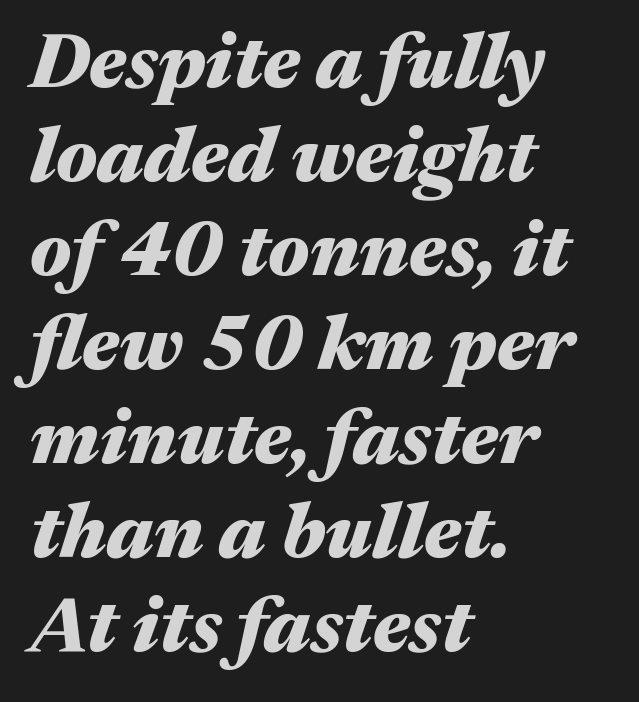
The image shows 77 px heavy, wide type, italic (leaning right); set left-aligned, line spacing 1.22x, normal letter spacing, not underlined; medium stroke contrast and a medium x-height.
